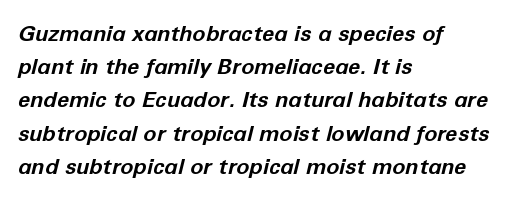
The image shows 22 px bold type, italic (leaning right); set left-aligned, normal line spacing (1.51x), normal letter spacing, not underlined.
